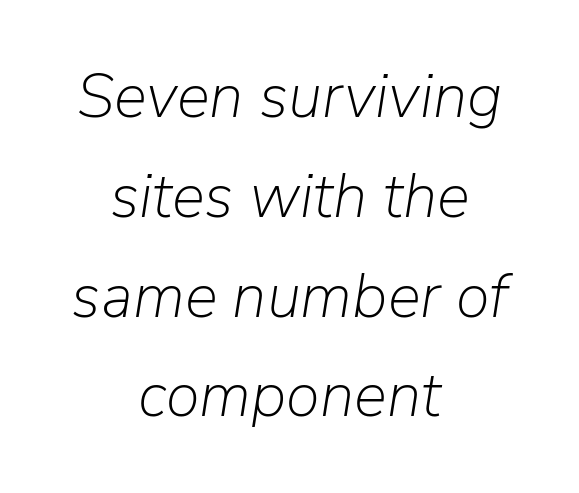
The rows are spaced the way most documents space them. Slant detected: the letters are inclined. Descenders hang freely into open space. The rendering positions every line midway between the sides. These lines are rendered in a variable-pitch font. This sample uses plain, unmodified letter spacing.
